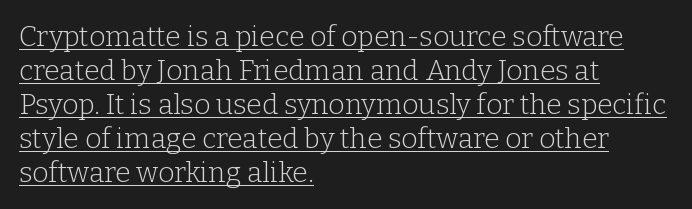
{"serif": "yes", "italic": "no", "bold": "no", "weight": "light", "width": "normal", "stroke_contrast": "low", "x_height": "medium", "monospaced": "no", "underline": "yes", "align": "left", "line_spacing_ratio": 1.21, "letter_spacing": "normal", "letter_spacing_em": 0.0, "glyph_px": 28}
